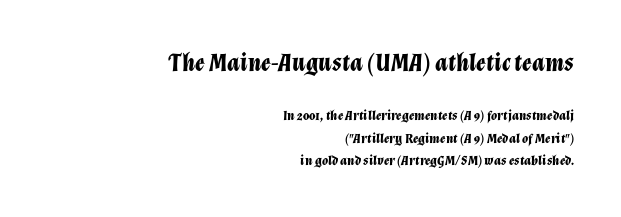
The image shows 25 px bold type, italic (leaning right); set right-aligned, normal line spacing (1.58x), normal letter spacing, not underlined; the first (top) block is 1.79x larger.
